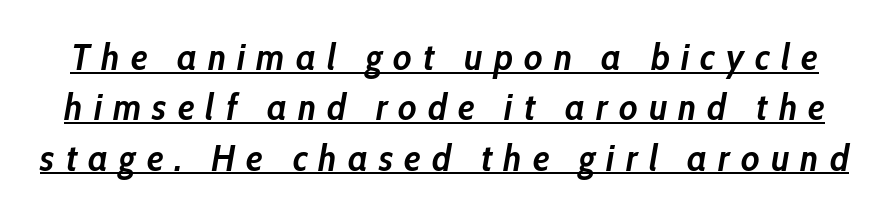
{"italic": "yes", "lean": "right", "slant_degrees": 10, "bold": "yes", "weight": "semibold", "width": "condensed", "stroke_contrast": "low", "x_height": "medium", "monospaced": "no", "underline": "yes", "line_spacing": "normal", "line_spacing_ratio": 1.36, "letter_spacing": "wide", "letter_spacing_em": 0.3, "glyph_px": 37}
